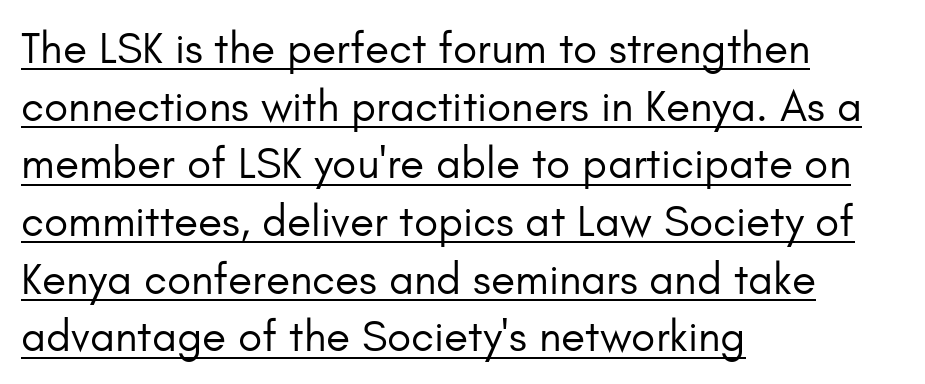
Q: Is the text bold? A: No.
Q: Is the text italic (slanted)? A: No, it is upright.
Q: Is the typeface a serif or a sans-serif typeface? A: Sans-serif.
Q: Is the text underlined? A: Yes.
Q: How is the paragraph aligned? A: Left-aligned.
Q: Is the spacing between letters normal or unusually wide? A: Normal.
Q: Is the spacing between lines tight, normal or loose? A: Normal.
Q: Width (condensed, normal, or wide)? A: Normal.
Q: Stroke contrast? A: Low.
Q: x-height? A: Small.
Q: Monospaced? A: No.
